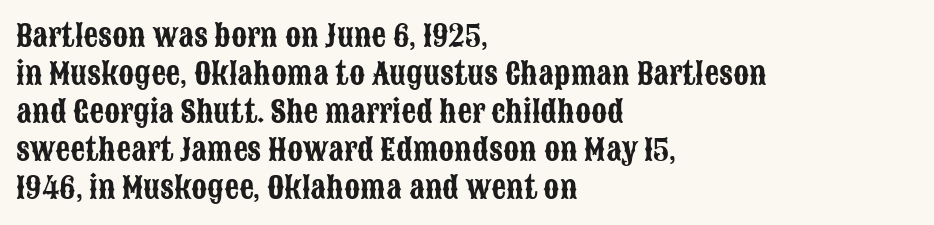
Q: Is the text italic (slanted)? A: No, it is upright.
Q: Is the typeface a serif or a sans-serif typeface? A: Sans-serif.
Q: Is the text underlined? A: No.
Q: How is the paragraph aligned? A: Left-aligned.
Q: Is the spacing between letters normal or unusually wide? A: Normal.
Q: Is the spacing between lines tight, normal or loose? A: Normal.
Q: Width (condensed, normal, or wide)? A: Condensed.
Q: Stroke contrast? A: Low.
Q: x-height? A: Large.
Q: Monospaced? A: No.
